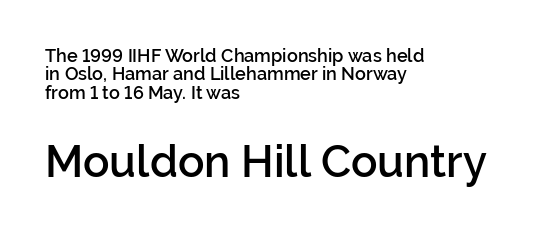
The image shows 44 px semibold sans-serif type, upright; set left-aligned, tight line spacing (1.02x), normal letter spacing, not underlined; the second (bottom) block is 2.44x larger; low stroke contrast and a medium x-height.
